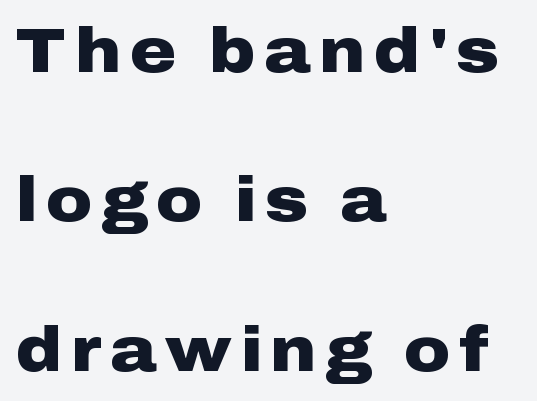
{"serif": "no", "italic": "no", "bold": "yes", "weight": "heavy", "width": "wide", "stroke_contrast": "low", "x_height": "medium", "monospaced": "no", "underline": "no", "align": "left", "line_spacing": "loose", "line_spacing_ratio": 2.37, "glyph_px": 63}
